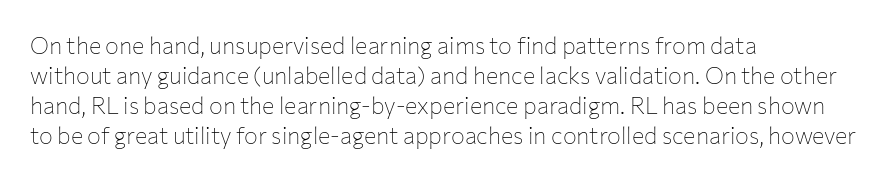
{"italic": "no", "bold": "no", "underline": "no", "align": "left", "line_spacing": "normal", "line_spacing_ratio": 1.31, "letter_spacing": "normal", "letter_spacing_em": 0.0, "glyph_px": 23}
